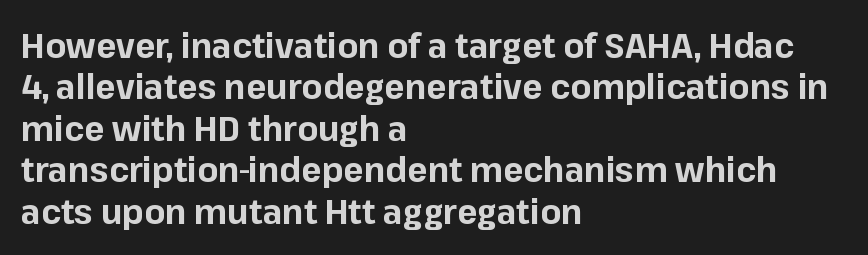
Q: Is the text bold? A: Yes.
Q: Is the text italic (slanted)? A: No, it is upright.
Q: Is the typeface a serif or a sans-serif typeface? A: Sans-serif.
Q: Is the text underlined? A: No.
Q: How is the paragraph aligned? A: Left-aligned.
Q: Is the spacing between letters normal or unusually wide? A: Normal.
Q: Width (condensed, normal, or wide)? A: Normal.
Q: Stroke contrast? A: Low.
Q: x-height? A: Medium.
Q: Monospaced? A: No.
